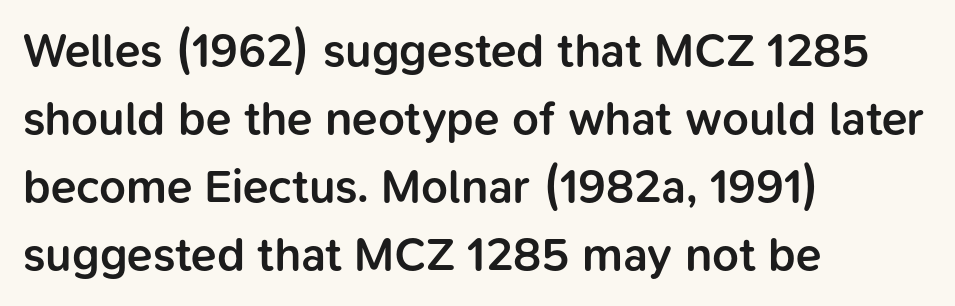
The image shows 47 px semibold sans-serif type, upright; set left-aligned, normal line spacing (1.45x), normal letter spacing, not underlined; low stroke contrast and a medium x-height.
